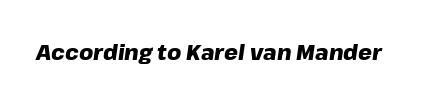
The image shows 22 px bold type, italic (leaning right); set normal letter spacing, not underlined.
